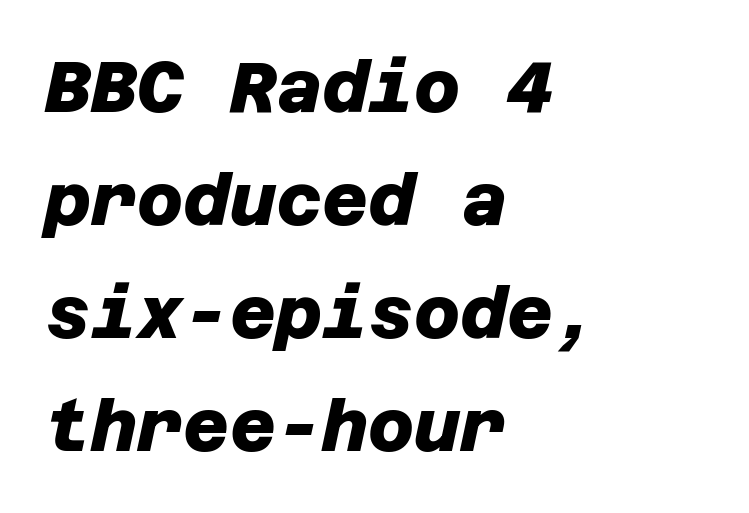
{"serif": "no", "bold": "yes", "weight": "heavy", "width": "normal", "stroke_contrast": "low", "x_height": "large", "underline": "no", "align": "left", "line_spacing": "normal", "line_spacing_ratio": 1.59, "letter_spacing": "normal", "letter_spacing_em": 0.0, "glyph_px": 71}
